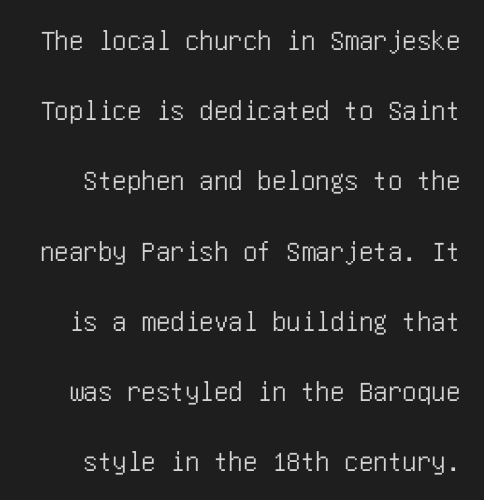
{"serif": "no", "italic": "no", "width": "condensed", "stroke_contrast": "low", "x_height": "large", "underline": "no", "line_spacing": "loose", "line_spacing_ratio": 2.42, "letter_spacing": "normal", "letter_spacing_em": 0.0, "glyph_px": 29}
